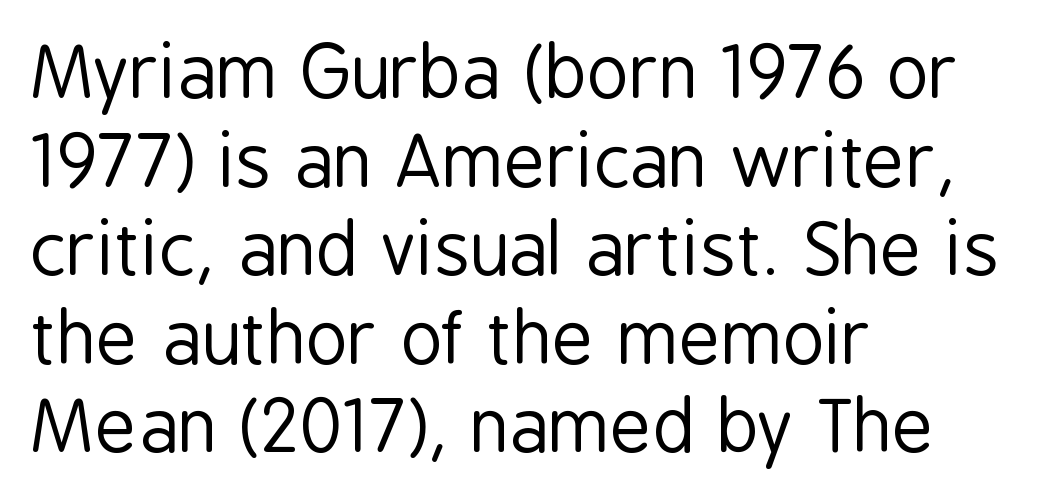
The image shows 72 px regular-weight, condensed sans-serif type, upright; set left-aligned, line spacing 1.23x, normal letter spacing, not underlined; low stroke contrast and a medium x-height.
